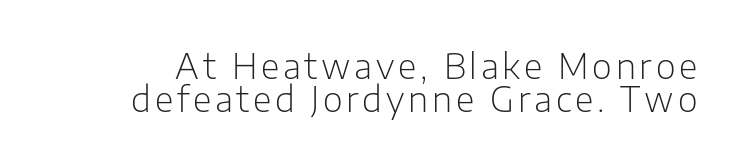
Q: Is the text bold? A: No.
Q: Is the text italic (slanted)? A: No, it is upright.
Q: Is the typeface a serif or a sans-serif typeface? A: Sans-serif.
Q: Is the text underlined? A: No.
Q: Is the spacing between lines tight, normal or loose? A: Tight.
Q: Width (condensed, normal, or wide)? A: Normal.
Q: Stroke contrast? A: Low.
Q: x-height? A: Medium.
Q: Monospaced? A: No.
